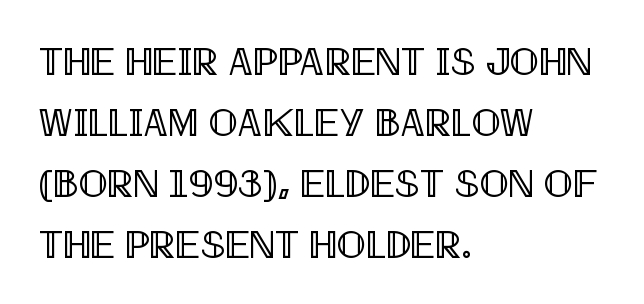
{"italic": "no", "width": "condensed", "x_height": "large", "monospaced": "no", "underline": "no", "align": "left", "line_spacing": "normal", "line_spacing_ratio": 1.56, "letter_spacing": "normal", "letter_spacing_em": 0.0, "glyph_px": 39}
